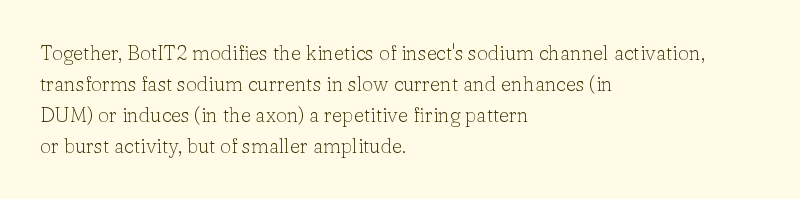
The face looks like a standard text weight, possibly lighter. The type is set solid horizontally, with unmodified tracking. The lettering stays uniformly vertical, giving the passage a roman look. Leading: standard. Casual observation: everything's shoved over to the left.
